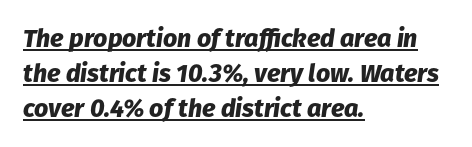
Q: Is the text bold? A: Yes.
Q: Is the text italic (slanted)? A: Yes, it leans right by about 8 degrees.
Q: Is the text underlined? A: Yes.
Q: How is the paragraph aligned? A: Left-aligned.
Q: Is the spacing between letters normal or unusually wide? A: Normal.
Q: Is the spacing between lines tight, normal or loose? A: Normal.
